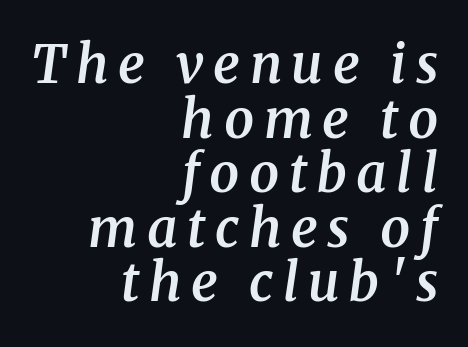
The block of text is dense from top to bottom, with scant space between rows. Each letter keeps its own natural width here, so spacing adapts to shape. Plain, unruled lines of type. Compared with ordinary roman type, these characters are visibly tilted. Stems and bowls a touch heavier than normal — semibold. A student would call this right alignment; a typographer would say flush right, rag left.
